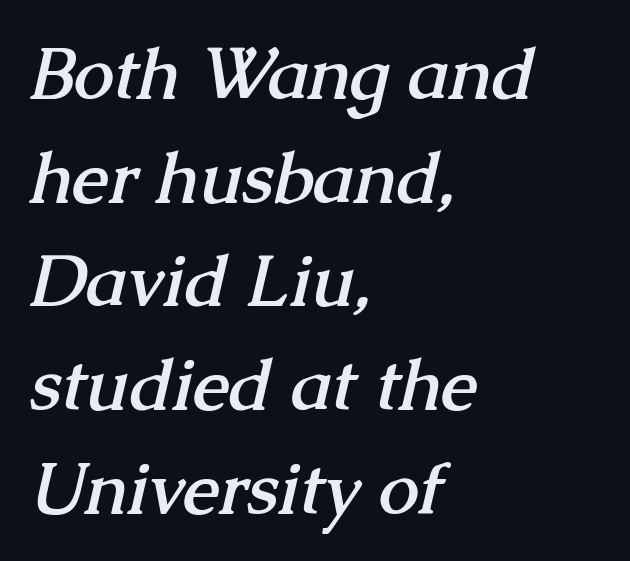
Thick stems and heavy bowls — unmistakably bold. Check where the strokes stop: tiny serifs finish them off. The space between consecutive lines is moderate. Which margin do the lines hug? The left one — the right edge is uneven. The gap between lines stays unmarked. Each letter keeps its own natural width here, so spacing adapts to shape.
